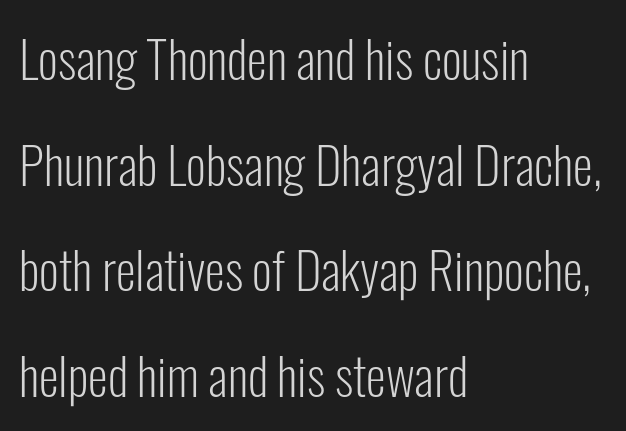
The text was rendered using a sans face with plain stroke endings. Caption: face not bold, strokes unweighted. This sample trades compactness for vertical openness between lines. A clean baseline with only descenders dipping below it. No italicization has been applied; the sample stays upright. The lines are quadded left.
